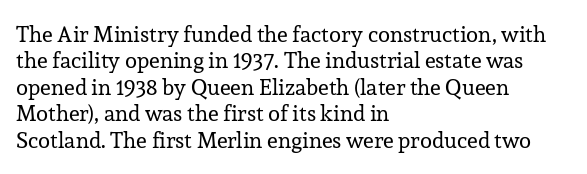
This sample uses an upright cut, with every glyph sitting square on the baseline. Underlining? Definitely not there. Heaviness? Minimal to ordinary, like unemphasized prose. Short note: letters normally spaced. Where is the straight margin? On the left.
